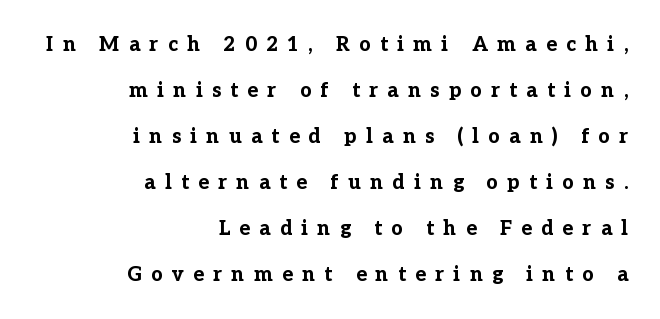
{"italic": "no", "bold": "yes", "underline": "no", "align": "right", "line_spacing": "loose", "line_spacing_ratio": 2.3, "letter_spacing": "wide", "letter_spacing_em": 0.47, "glyph_px": 20}
